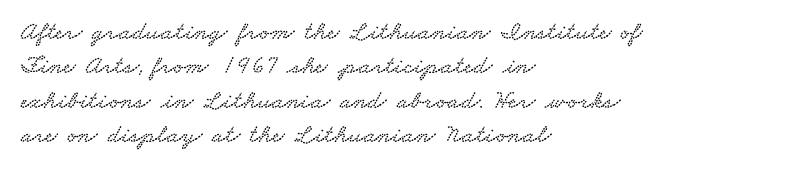
Q: Is the text underlined? A: No.
Q: How is the paragraph aligned? A: Left-aligned.
Q: Is the spacing between letters normal or unusually wide? A: Normal.
Q: Is the spacing between lines tight, normal or loose? A: Normal.
